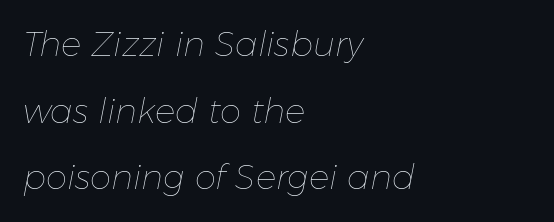
{"italic": "yes", "lean": "right", "slant_degrees": 11, "bold": "no", "weight": "thin", "width": "normal", "stroke_contrast": "low", "x_height": "medium", "monospaced": "no", "underline": "no", "align": "left", "line_spacing": "loose", "line_spacing_ratio": 1.96, "letter_spacing": "normal", "letter_spacing_em": 0.0, "glyph_px": 34}
